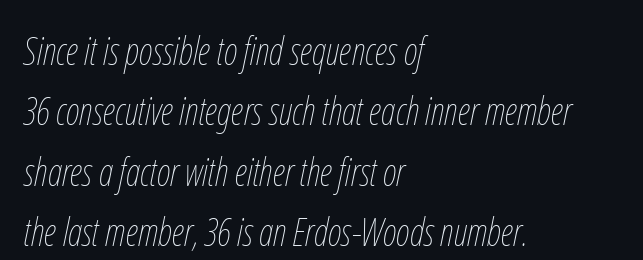
Italic? Definitely — the glyphs are oblique. Caption: standard tracking, unaltered. The letterforms sit at book weight or below. The passage shown stacks its lines at a standard gap. Check the space under the baseline: it is left empty.
